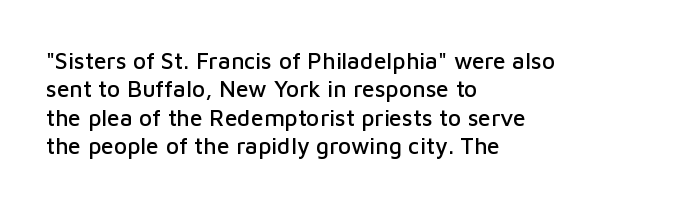
The image shows 23 px text type, upright; set left-aligned, line spacing 1.23x, normal letter spacing, not underlined.
